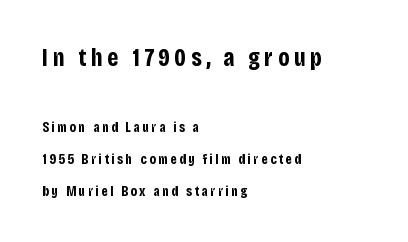
{"italic": "no", "bold": "yes", "underline": "no", "align": "left", "line_spacing": "loose", "line_spacing_ratio": 2.26, "larger_block": "first", "size_ratio": 1.79, "glyph_px": 25}
